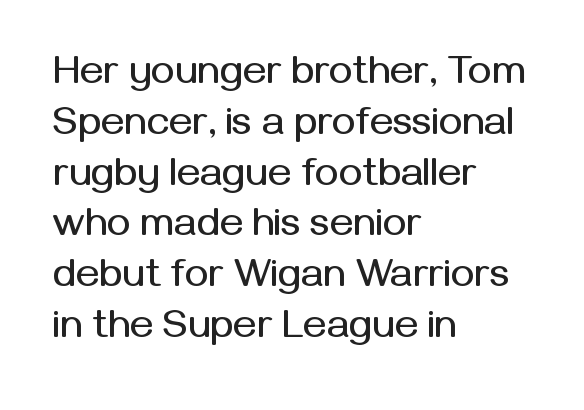
The image shows 40 px sans-serif type, upright; set left-aligned, normal line spacing (1.27x), normal letter spacing, not underlined; medium stroke contrast and a medium x-height.
